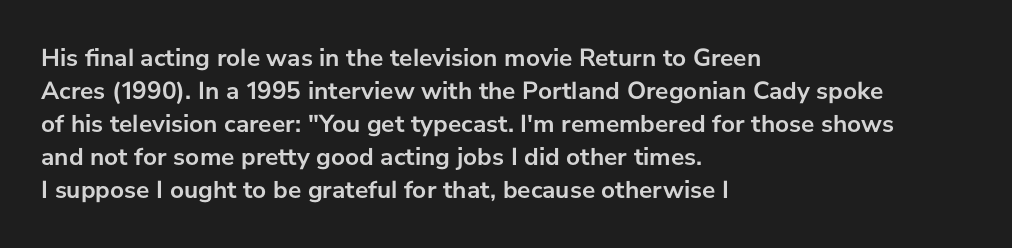
A full-strength bold gives these letters their thick strokes. The gaps between neighbouring characters are ordinary and unremarkable. The lines sit at an ordinary, default distance from one another. Descender tails drop into unmarked territory.
